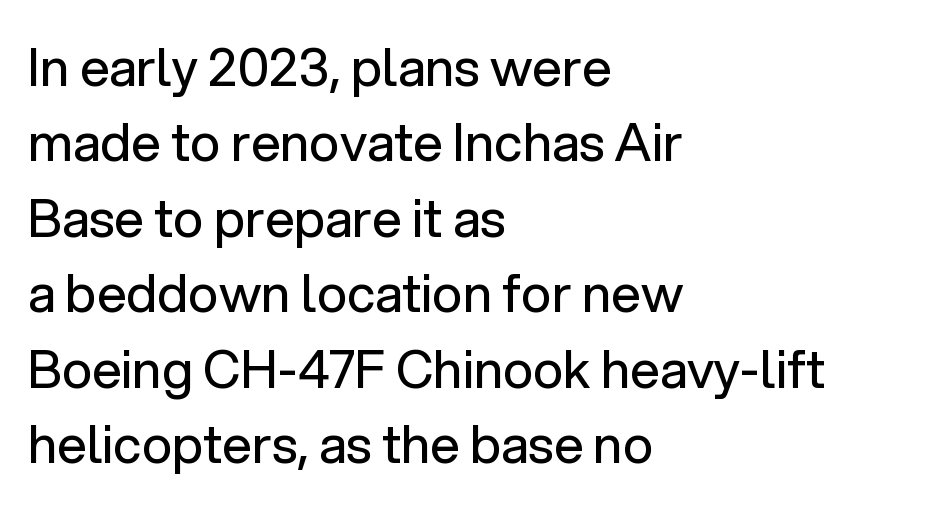
Bare-footed words on every line. The face used here is a sans, in the tradition of grotesques and geometrics. Casual observation: everything's shoved over to the left. Nope, not italic — everything's standing straight. Letter spacing: default.
